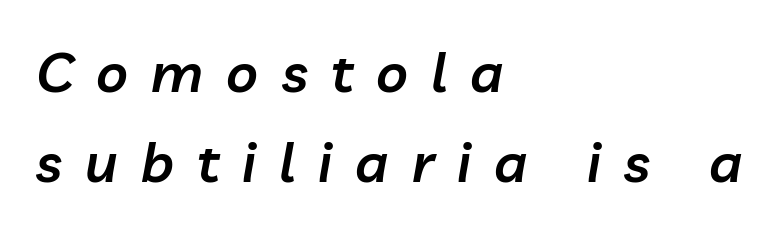
Q: Is the text bold? A: Semi-bold.
Q: Is the text italic (slanted)? A: Yes, it leans right by about 10 degrees.
Q: Is the text underlined? A: No.
Q: How is the paragraph aligned? A: Left-aligned.
Q: Is the spacing between letters normal or unusually wide? A: Unusually wide.
Q: Is the spacing between lines tight, normal or loose? A: Normal.
Q: Width (condensed, normal, or wide)? A: Normal.
Q: Stroke contrast? A: Low.
Q: x-height? A: Medium.
Q: Monospaced? A: No.
